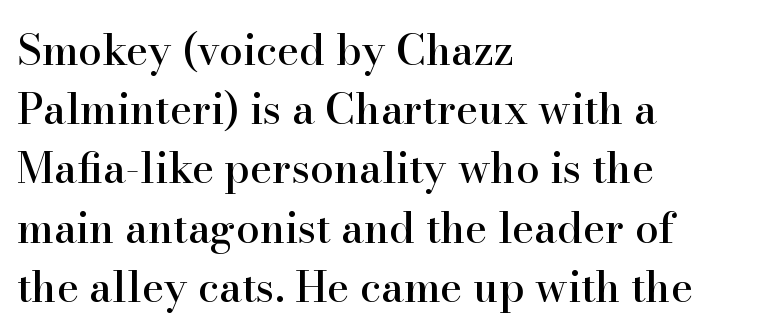
The rendering keeps characters at their native spacing. Every character sits straight up, as roman type does. Varying glyph widths throughout — classic text-font behaviour. Regarding serifs, this sample has them. Normally led — the rows are evenly, conventionally spaced. Type without underlining.
